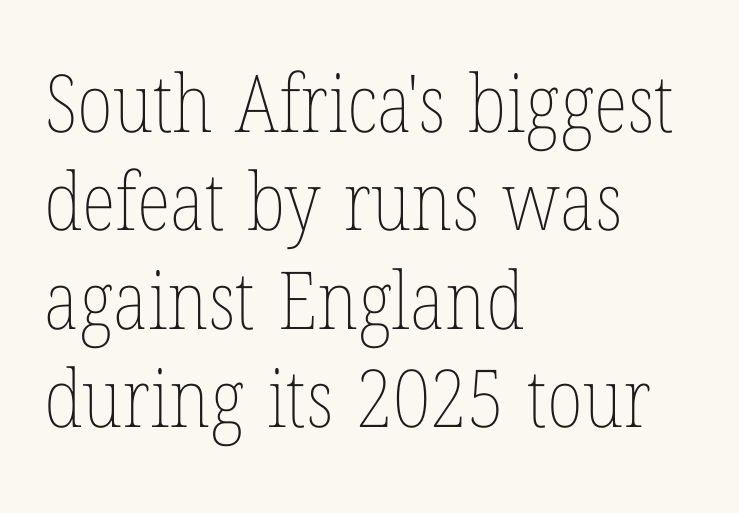
The image shows 80 px thin, condensed type, upright; set left-aligned, line spacing 1.23x, normal letter spacing, not underlined; low stroke contrast and a medium x-height.
